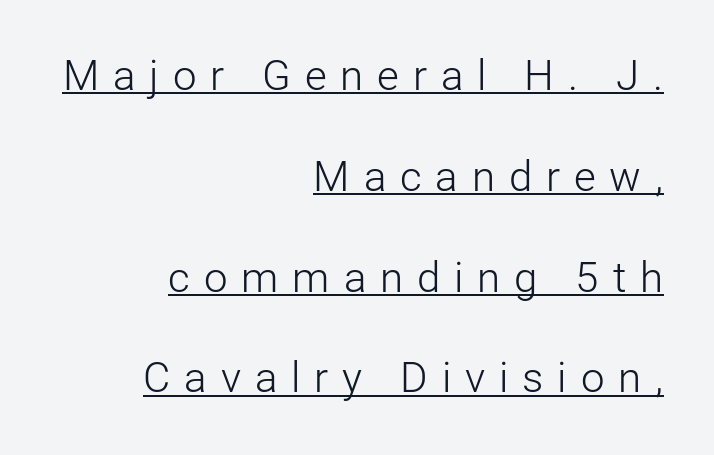
The tracking jumps out immediately: characters are airy and widely separated. Notice how the passage keeps a crisp vertical edge on the right only. Letterform terminals end flat and unadorned throughout the passage. One glance says open: line gaps are wider than usual.
